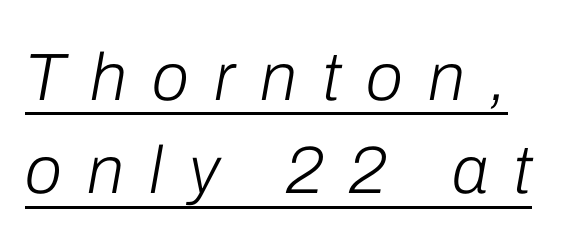
{"italic": "yes", "lean": "right", "slant_degrees": 10, "bold": "no", "weight": "light", "width": "normal", "stroke_contrast": "low", "x_height": "medium", "monospaced": "no", "underline": "yes", "line_spacing": "normal", "line_spacing_ratio": 1.39, "letter_spacing": "wide", "letter_spacing_em": 0.38, "glyph_px": 67}
